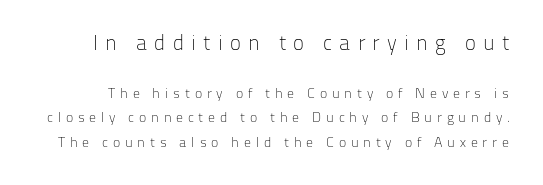
{"italic": "no", "bold": "no", "underline": "no", "line_spacing_ratio": 1.73, "letter_spacing": "wide", "letter_spacing_em": 0.34, "larger_block": "first", "size_ratio": 1.5, "glyph_px": 21}
